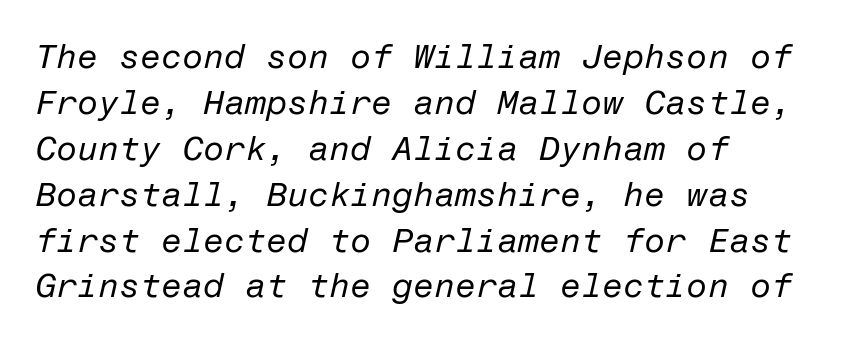
Q: Is the text bold? A: No.
Q: Is the text italic (slanted)? A: Yes, it leans right by about 12 degrees.
Q: Is the text underlined? A: No.
Q: How is the paragraph aligned? A: Left-aligned.
Q: Is the spacing between letters normal or unusually wide? A: Normal.
Q: Is the spacing between lines tight, normal or loose? A: Normal.
Q: Width (condensed, normal, or wide)? A: Normal.
Q: Stroke contrast? A: Low.
Q: x-height? A: Medium.
